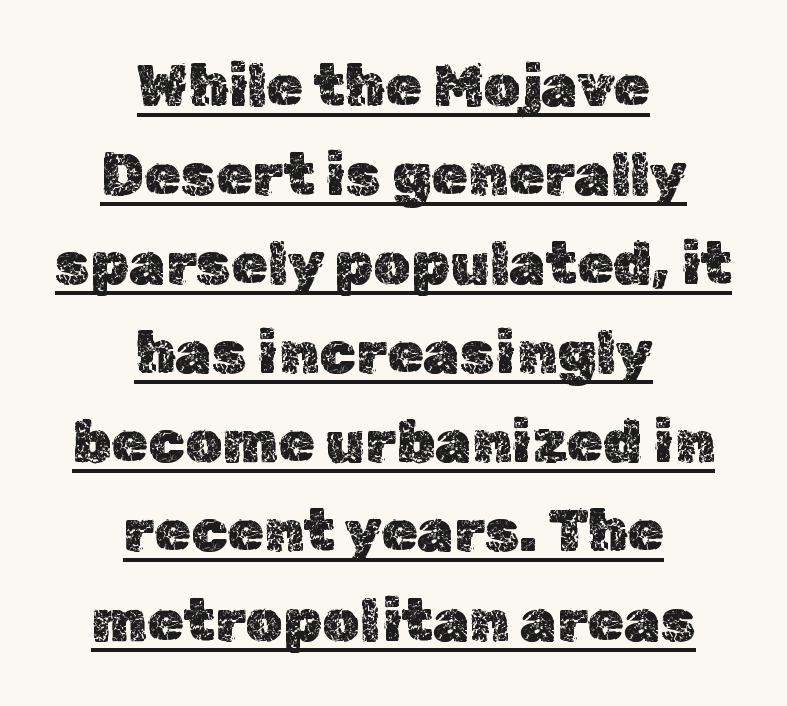
{"italic": "no", "width": "normal", "x_height": "medium", "monospaced": "no", "underline": "yes", "align": "center", "line_spacing": "normal", "line_spacing_ratio": 1.51, "letter_spacing": "normal", "letter_spacing_em": 0.0, "glyph_px": 59}
